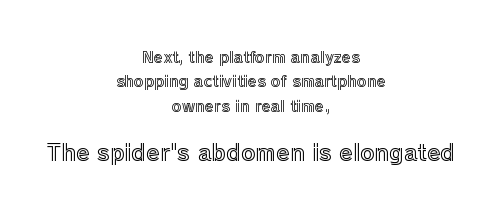
The image shows 22 px text type, upright; set centered, normal line spacing (1.62x), normal letter spacing, not underlined; the second (bottom) block is 1.47x larger.
